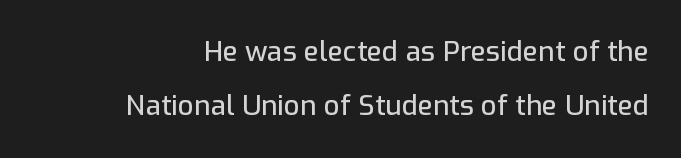
The image shows 28 px sans-serif type, upright; set right-aligned, loose line spacing (1.94x), normal letter spacing, not underlined; low stroke contrast and a medium x-height.
